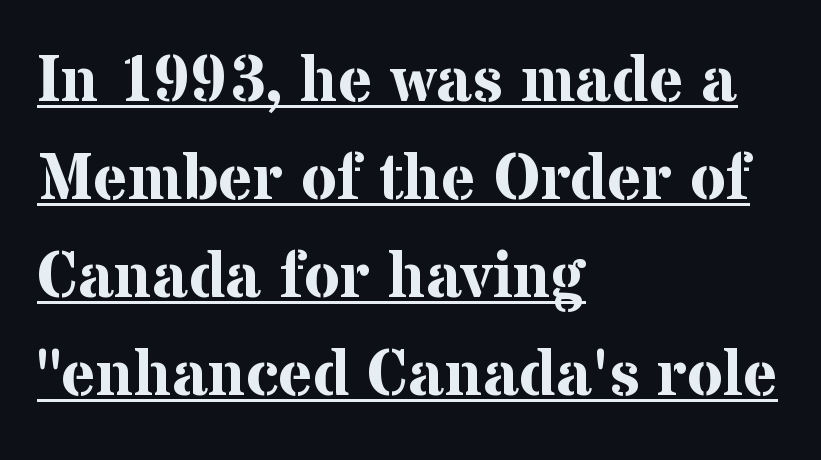
The rendering uses the underline text-decoration. What kind of face is this? One with serifs. Compared with a centered layout, this one pins lines to the left instead. Inter-character spacing is left at the font's built-in metrics. A typesetter would call this proportional, since set widths differ per character.
